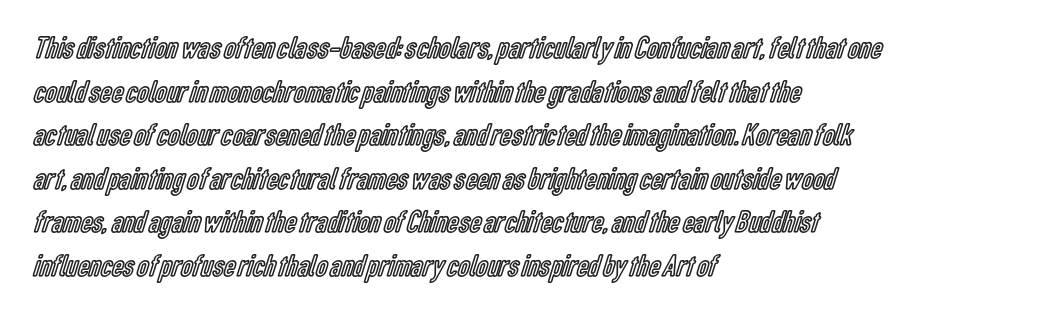
Q: Is the text italic (slanted)? A: Yes.
Q: Is the text underlined? A: No.
Q: How is the paragraph aligned? A: Left-aligned.
Q: Is the spacing between letters normal or unusually wide? A: Normal.
Q: Is the spacing between lines tight, normal or loose? A: Normal.
Q: Width (condensed, normal, or wide)? A: Condensed.
Q: x-height? A: Medium.
Q: Monospaced? A: No.
